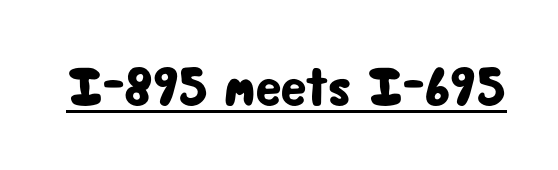
A typesetter would mark this as roman, not italic. Varying glyph widths throughout — classic text-font behaviour. No feet cap the strokes, marking this as sans-serif type. The rendering uses the underline text-decoration.
